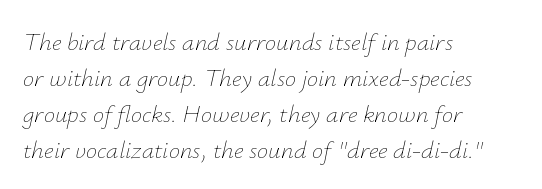
The block of text has a typical density, with ordinary space between rows. The passage shown is not bold in any degree. Notice how the passage keeps a crisp vertical edge on the left only. The passage shown leans; its letterforms are oblique. Lines of text with bare space underneath.
